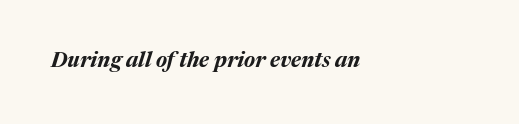
{"italic": "yes", "lean": "right", "slant_degrees": 17, "bold": "yes", "underline": "no", "align": "left", "letter_spacing": "normal", "letter_spacing_em": 0.0, "glyph_px": 21}
